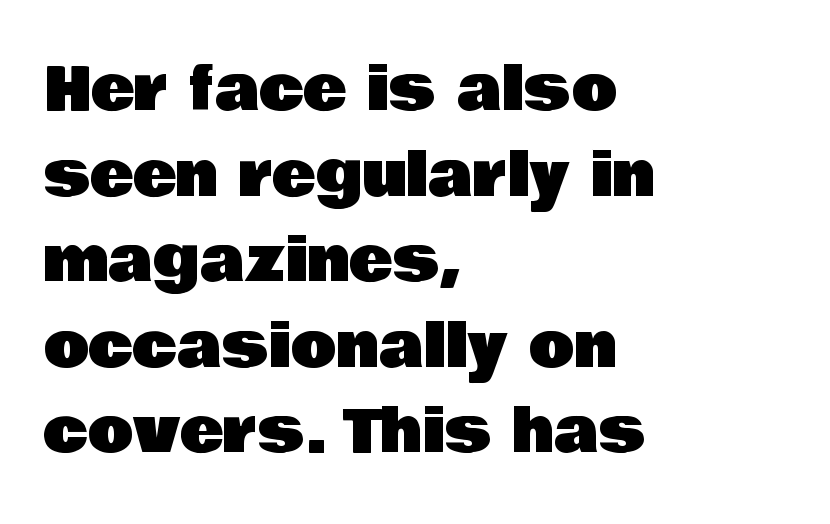
Only glyphs here, with clear space below each row. Characters remain perfectly vertical along every line. A typesetter would call this zero additional tracking. These lines are rendered in a variable-pitch font.
